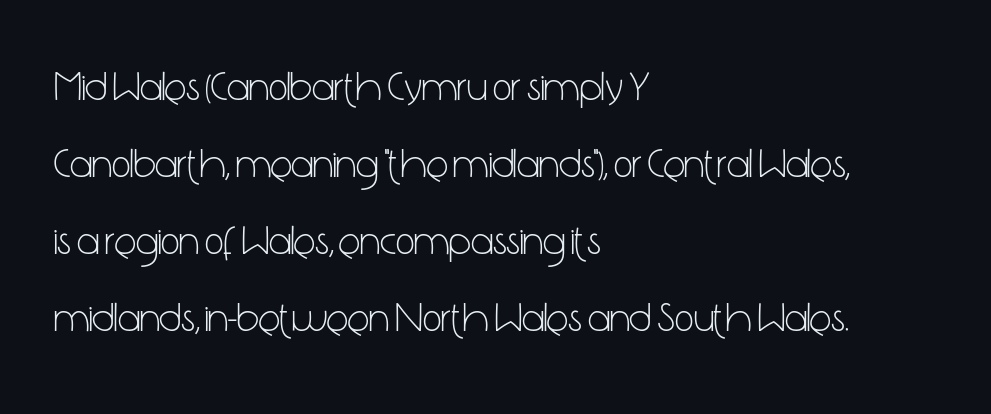
{"serif": "no", "italic": "no", "bold": "no", "weight": "light", "width": "condensed", "stroke_contrast": "low", "x_height": "medium", "monospaced": "no", "underline": "no", "align": "left", "line_spacing_ratio": 1.88, "letter_spacing": "normal", "letter_spacing_em": 0.0, "glyph_px": 41}
